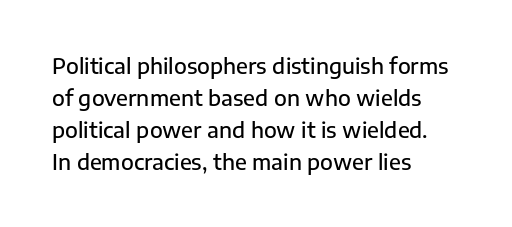
No word sits above an underline. This sample is left-justified, so line endings fall wherever the words run out. Honestly, the row spacing looks completely unremarkable. Students, this is semibold: more ink than regular, less than bold.
